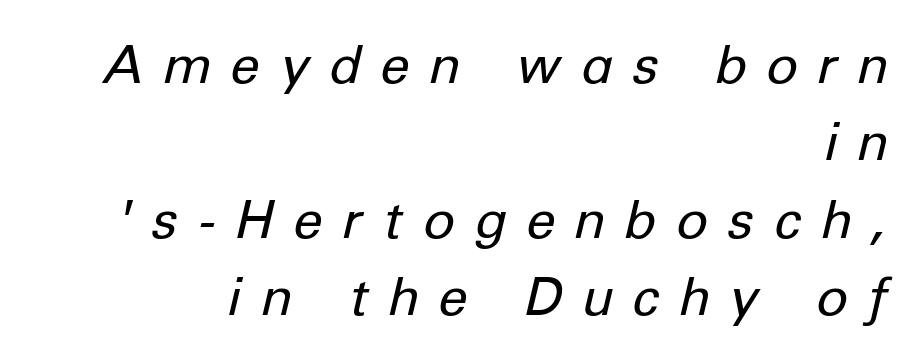
Q: Is the text bold? A: No.
Q: Is the text italic (slanted)? A: Yes, it leans right by about 12 degrees.
Q: Is the text underlined? A: No.
Q: How is the paragraph aligned? A: Right-aligned.
Q: Is the spacing between letters normal or unusually wide? A: Unusually wide.
Q: Is the spacing between lines tight, normal or loose? A: Normal.
Q: Width (condensed, normal, or wide)? A: Normal.
Q: Stroke contrast? A: Low.
Q: x-height? A: Medium.
Q: Monospaced? A: No.
